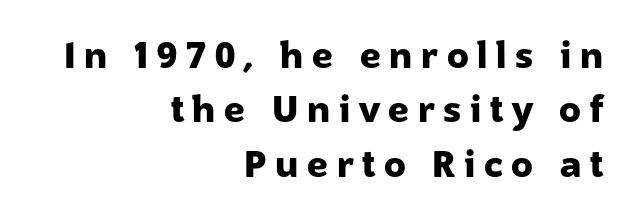
{"serif": "no", "italic": "no", "bold": "yes", "weight": "heavy", "width": "normal", "stroke_contrast": "low", "x_height": "medium", "monospaced": "no", "underline": "no", "align": "right", "line_spacing": "normal", "line_spacing_ratio": 1.51, "letter_spacing": "wide", "letter_spacing_em": 0.24, "glyph_px": 36}
